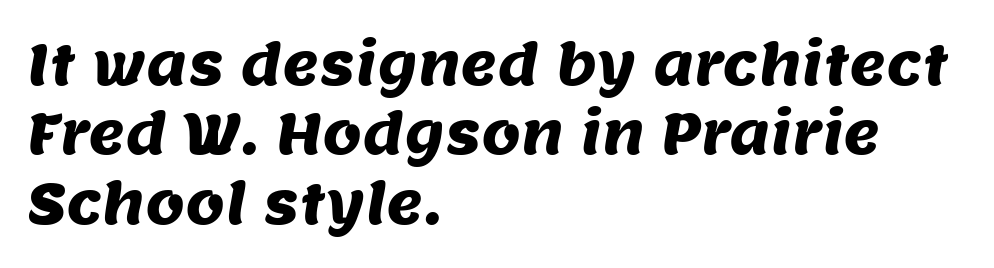
The image shows 56 px sans-serif type; set left-aligned, line spacing 1.24x, normal letter spacing, not underlined; medium stroke contrast and a large x-height.
